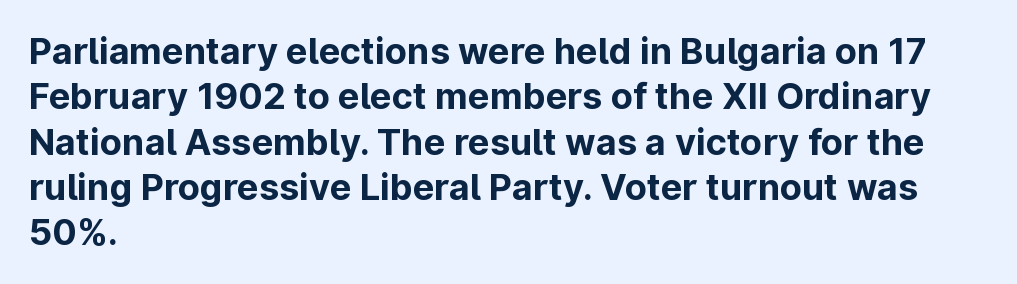
The image shows 36 px bold sans-serif type, upright; set left-aligned, normal line spacing (1.26x), normal letter spacing, not underlined; low stroke contrast and a medium x-height.
